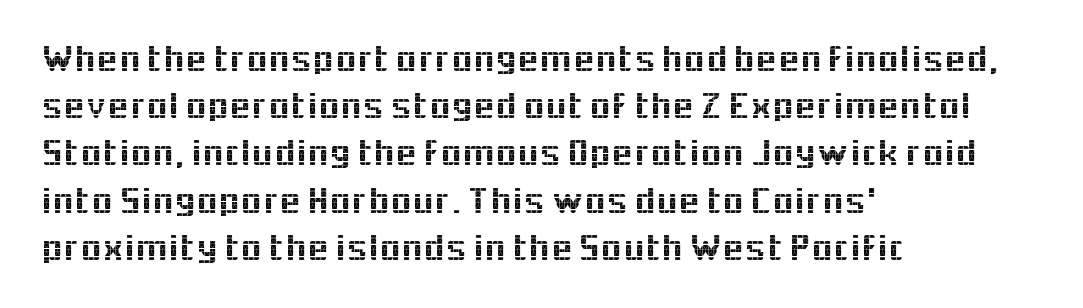
The image shows 39 px sans-serif type, upright; set left-aligned, line spacing 1.21x, normal letter spacing, not underlined; a medium x-height.
